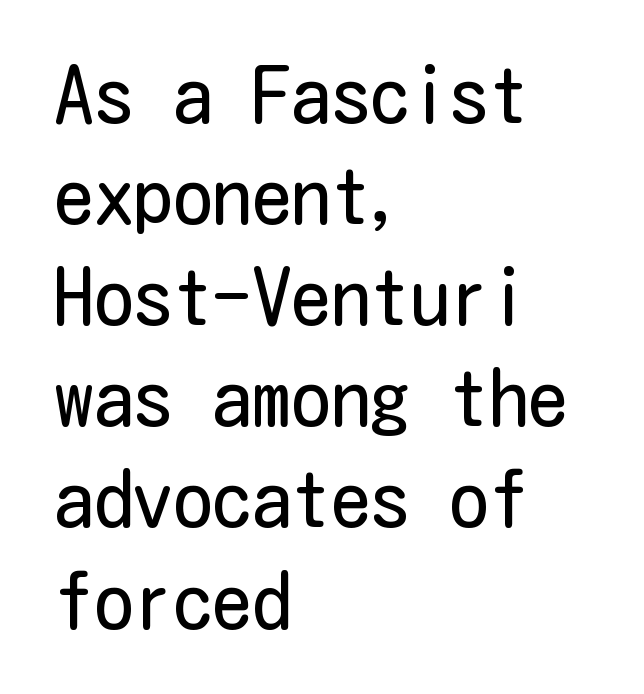
The image shows 79 px regular-weight, condensed sans-serif type, upright; set left-aligned, normal line spacing (1.28x), normal letter spacing, not underlined; low stroke contrast and a medium x-height.
